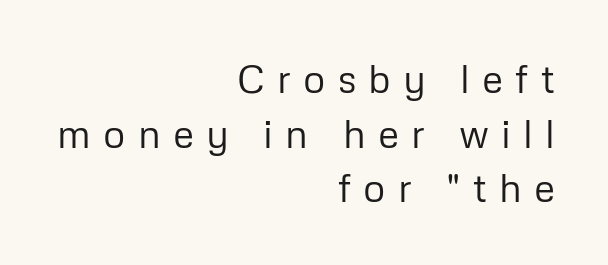
Q: Is the text bold? A: No.
Q: Is the text italic (slanted)? A: No, it is upright.
Q: Is the typeface a serif or a sans-serif typeface? A: Sans-serif.
Q: Is the text underlined? A: No.
Q: How is the paragraph aligned? A: Right-aligned.
Q: Is the spacing between letters normal or unusually wide? A: Unusually wide.
Q: Is the spacing between lines tight, normal or loose? A: Normal.
Q: Width (condensed, normal, or wide)? A: Normal.
Q: Stroke contrast? A: Low.
Q: x-height? A: Medium.
Q: Monospaced? A: No.
